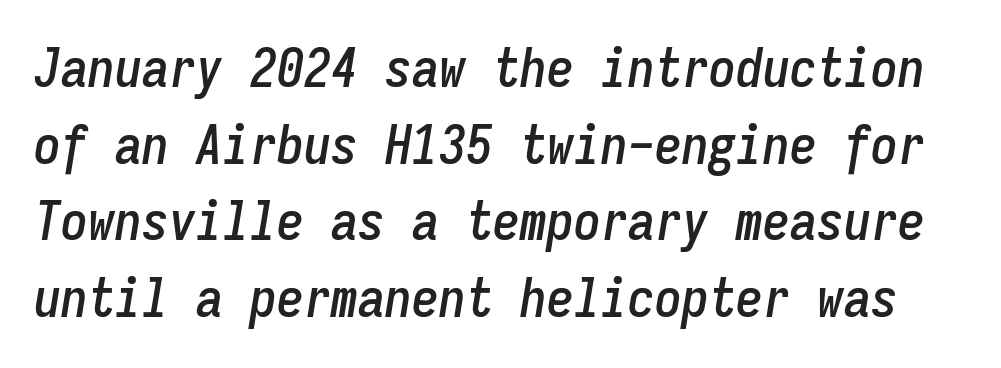
The passage shown leans; its letterforms are oblique. The passage shown is not underscored anywhere. The tracking reads as untouched default to a designer's eye. A normal amount of white space separates one row of letters from the next.
